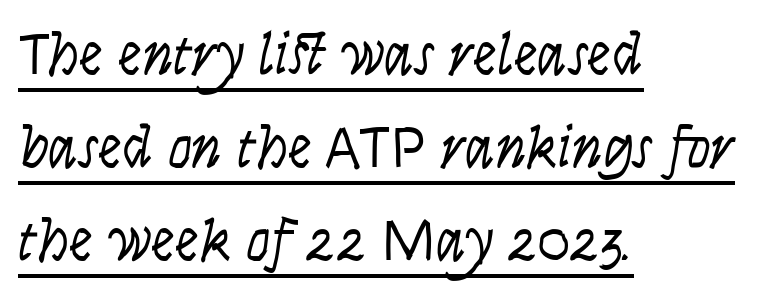
Q: Is the text bold? A: No.
Q: Is the text italic (slanted)? A: Yes.
Q: Is the typeface a serif or a sans-serif typeface? A: Sans-serif.
Q: Is the text underlined? A: Yes.
Q: How is the paragraph aligned? A: Left-aligned.
Q: Is the spacing between letters normal or unusually wide? A: Normal.
Q: Is the spacing between lines tight, normal or loose? A: Normal.
Q: Width (condensed, normal, or wide)? A: Condensed.
Q: Stroke contrast? A: Low.
Q: x-height? A: Large.
Q: Monospaced? A: No.
